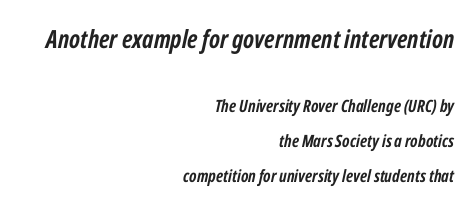
The glyphs look as if they've been sheared to an angle. Two sizes are in play, and the larger belongs to the first block. A clean baseline with only descenders dipping below it. Does extra space separate the letters? No, they use regular spacing.
